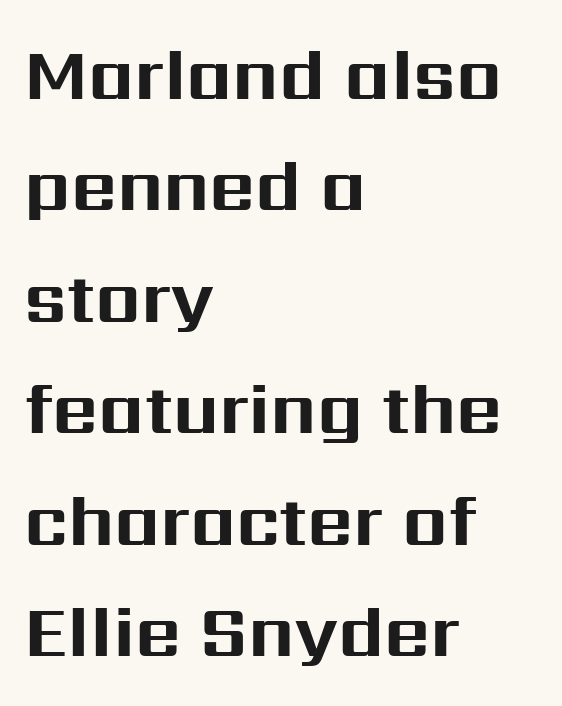
Q: Is the text bold? A: Yes.
Q: Is the text italic (slanted)? A: No, it is upright.
Q: Is the typeface a serif or a sans-serif typeface? A: Sans-serif.
Q: Is the text underlined? A: No.
Q: How is the paragraph aligned? A: Left-aligned.
Q: Is the spacing between letters normal or unusually wide? A: Normal.
Q: Is the spacing between lines tight, normal or loose? A: Normal.
Q: Width (condensed, normal, or wide)? A: Normal.
Q: Stroke contrast? A: Medium.
Q: x-height? A: Medium.
Q: Monospaced? A: No.
